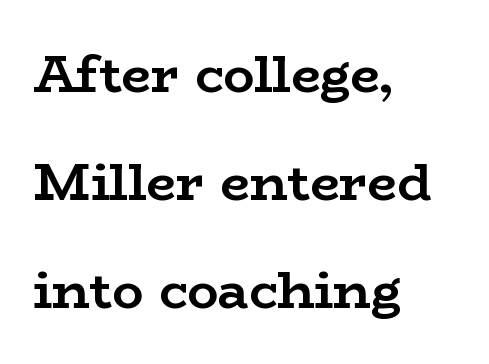
{"serif": "yes", "italic": "no", "bold": "yes", "weight": "semibold", "width": "wide", "stroke_contrast": "low", "x_height": "medium", "monospaced": "no", "underline": "no", "align": "left", "line_spacing": "loose", "line_spacing_ratio": 2.08, "letter_spacing": "normal", "letter_spacing_em": 0.0, "glyph_px": 52}
